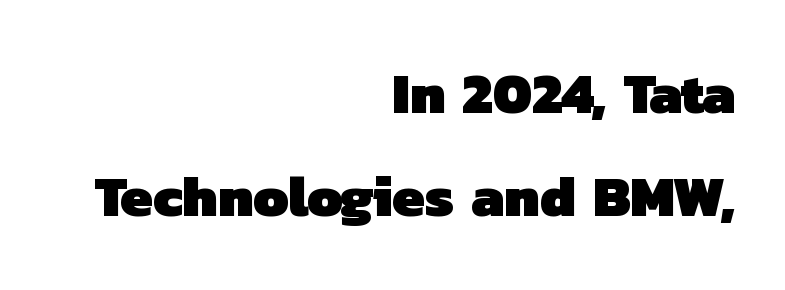
The image shows 57 px heavy sans-serif type; set right-aligned, line spacing 1.81x, normal letter spacing, not underlined; low stroke contrast and a medium x-height.
